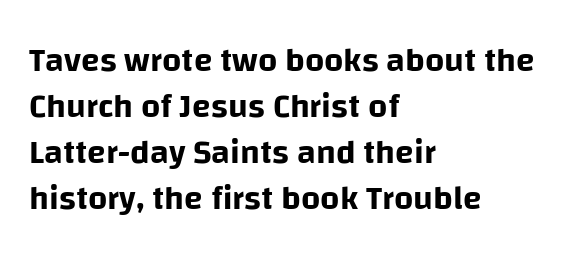
{"serif": "no", "italic": "no", "width": "normal", "stroke_contrast": "low", "x_height": "large", "monospaced": "no", "underline": "no", "align": "left", "line_spacing": "normal", "line_spacing_ratio": 1.35, "letter_spacing": "normal", "letter_spacing_em": 0.0, "glyph_px": 34}
